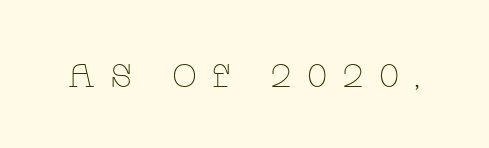
The image shows 33 px thin, wide serif type, upright; set unusually wide letter spacing (+0.45 em), not underlined; low stroke contrast and a large x-height.
